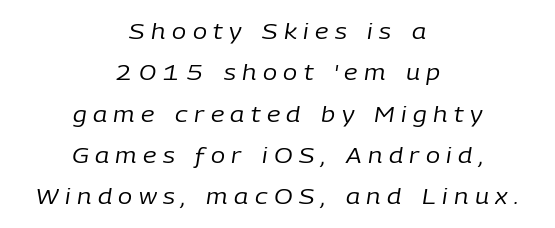
The image shows 21 px text type, italic (leaning right); set centered, loose line spacing (1.97x), unusually wide letter spacing (+0.31 em), not underlined.
